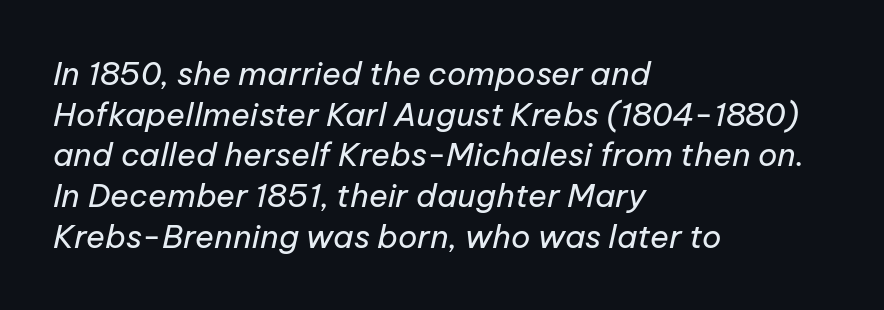
Only glyphs here, with clear space below each row. Teacher's note: observe the even left margin — that is flush-left alignment. Compared with ordinary roman type, these characters are visibly tilted. Successive baselines arrive at the customary interval.
